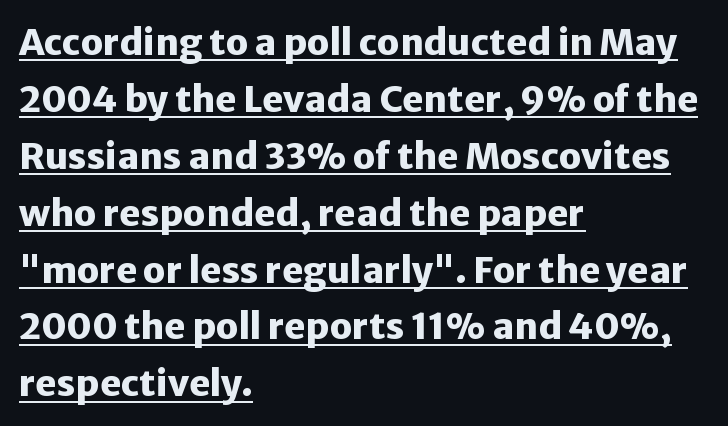
A typesetter would call this leading conventional body-copy spacing. Proportional: the letters do not fall into vertical columns. The line texture is even and compact thanks to regular tracking. Heavy-handed strokes throughout: this text is bold. The type family on display is of the sans-serif kind.
